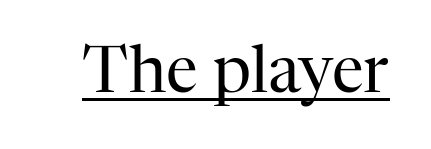
Compared with undecorated copy, this sample adds a rule below the words. Is this a sans? No — the strokes have serifs. The face used here is proportionally spaced, like ordinary book or web type. On a weight scale, this lands at 450 or below.
